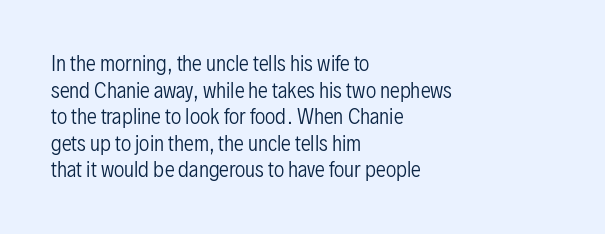
Does the copy run flush right? No — it runs flush left. The block of text has a typical density, with ordinary space between rows. This sample uses plain, unmodified letter spacing. The zone under the glyphs is completely vacant. A roman cut, with each character standing at attention. Stem width sits at or under what a default text font uses.
